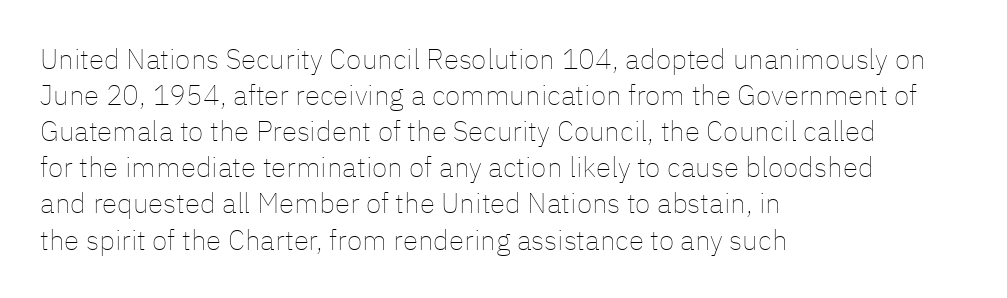
Each letter keeps its own natural width here, so spacing adapts to shape. Style check: upright. Unmarked baselines from the first word to the last. Weight class: somewhere from thin through regular.
